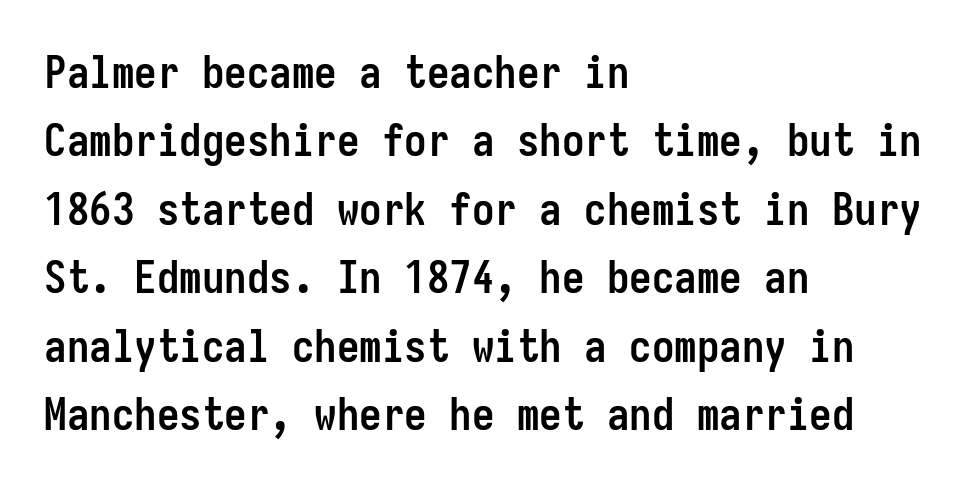
Q: Is the text bold? A: Yes.
Q: Is the text italic (slanted)? A: No, it is upright.
Q: Is the typeface a serif or a sans-serif typeface? A: Sans-serif.
Q: Is the text underlined? A: No.
Q: How is the paragraph aligned? A: Left-aligned.
Q: Is the spacing between letters normal or unusually wide? A: Normal.
Q: Is the spacing between lines tight, normal or loose? A: Normal.
Q: Width (condensed, normal, or wide)? A: Condensed.
Q: Stroke contrast? A: Low.
Q: x-height? A: Medium.
Q: Monospaced? A: Yes.
